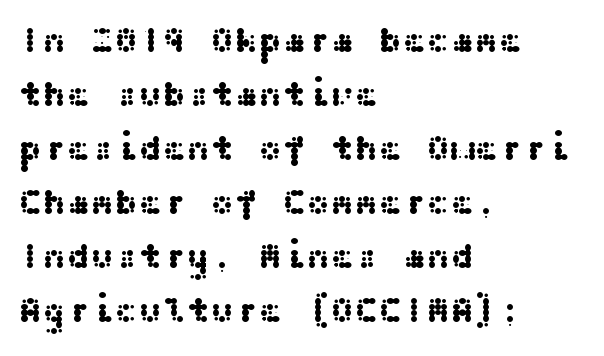
The vertical gap from one line to the next is medium. Observe the ordinary spacing: letters are neighbours, not strangers. The text block is weighted toward the left margin, trailing off unevenly rightward. This rendering features lettering with no underline.
